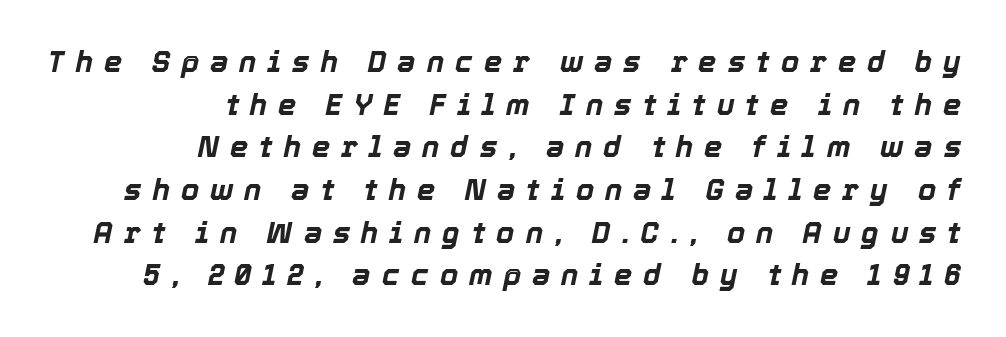
The image shows 29 px bold type, italic (leaning right); set right-aligned, normal line spacing (1.47x), unusually wide letter spacing (+0.38 em), not underlined; a medium x-height.
